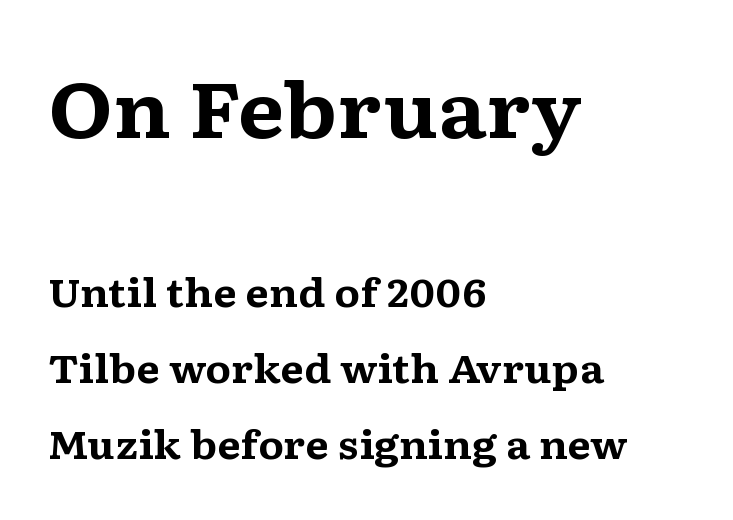
The image shows 76 px bold, wide serif type, upright; set left-aligned, loose line spacing (2.01x), normal letter spacing, not underlined; the first (top) block is 2.0x larger; medium stroke contrast and a medium x-height.
